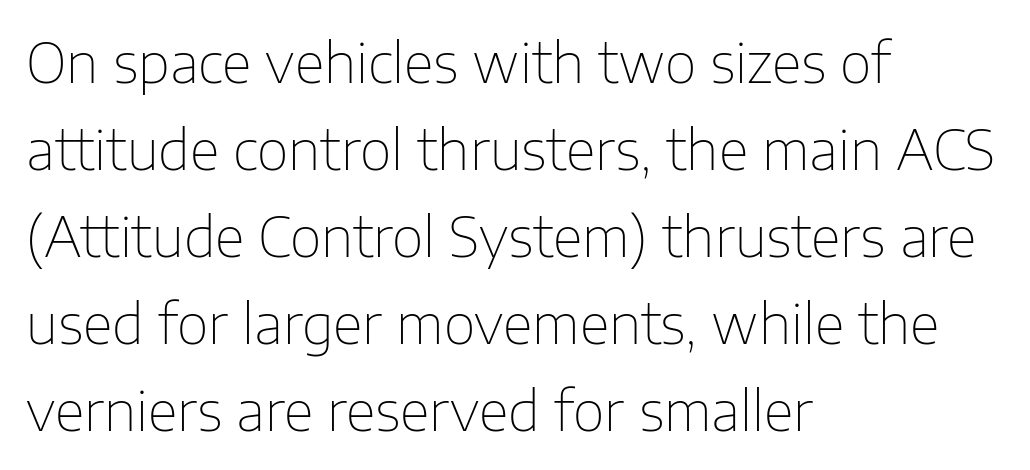
{"serif": "no", "italic": "no", "bold": "no", "weight": "thin", "width": "normal", "stroke_contrast": "low", "x_height": "medium", "monospaced": "no", "underline": "no", "align": "left", "line_spacing": "normal", "line_spacing_ratio": 1.58, "letter_spacing": "normal", "letter_spacing_em": 0.0, "glyph_px": 55}
